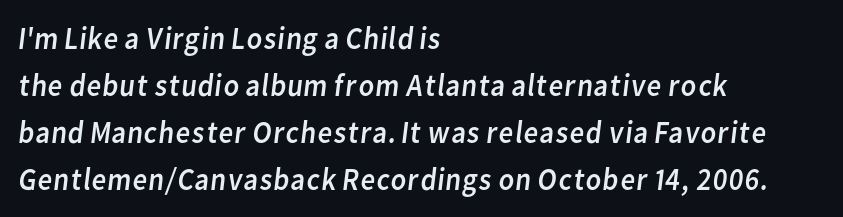
{"serif": "no", "bold": "no", "weight": "regular", "width": "normal", "stroke_contrast": "low", "x_height": "medium", "monospaced": "no", "underline": "no", "align": "left", "line_spacing": "normal", "line_spacing_ratio": 1.47, "letter_spacing": "normal", "letter_spacing_em": 0.0, "glyph_px": 32}
